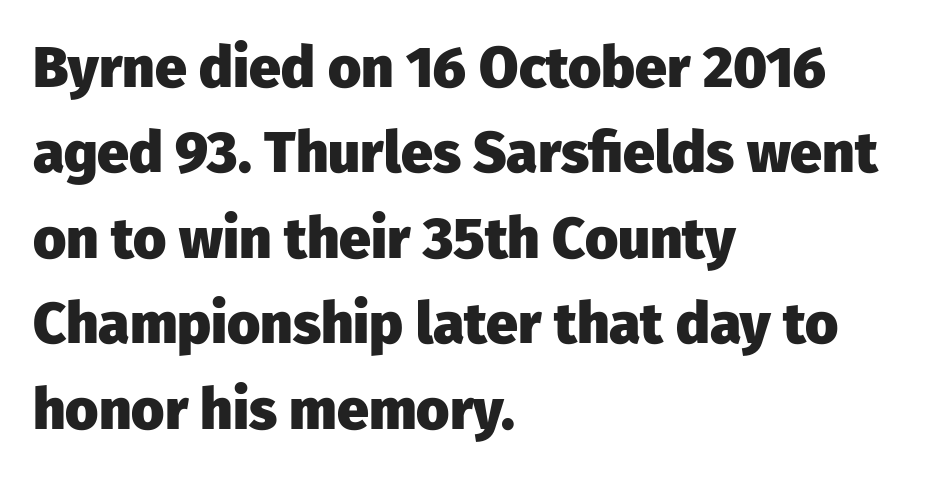
The image shows 57 px heavy sans-serif type, upright; set left-aligned, normal line spacing (1.5x), normal letter spacing, not underlined; low stroke contrast and a medium x-height.
